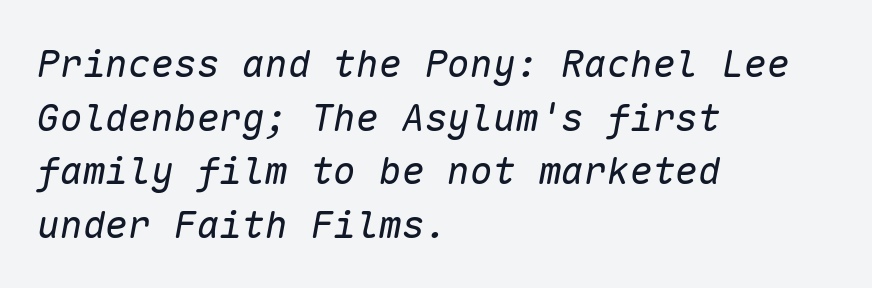
The strokes carry an ordinary text weight at most. The passage shown is not underscored anywhere. Leftover space on each line is placed entirely after the last word. The space between consecutive lines is moderate. Is the letter spacing exaggerated? No — it looks like the ordinary default. The face used here is monospaced, like something from a code editor.
